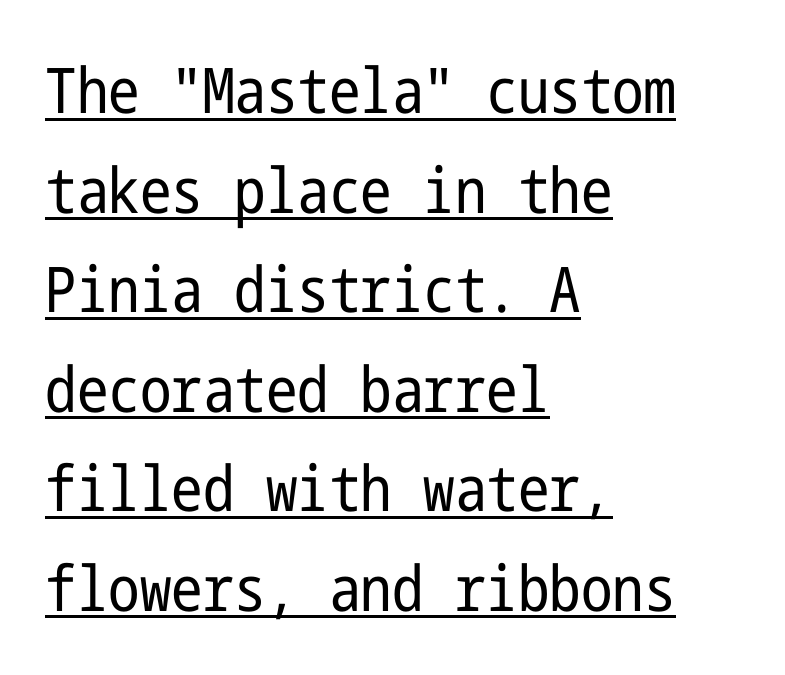
The image shows 63 px regular-weight, condensed sans-serif type, upright; set left-aligned, normal line spacing (1.58x), normal letter spacing, underlined; low stroke contrast and a medium x-height.
